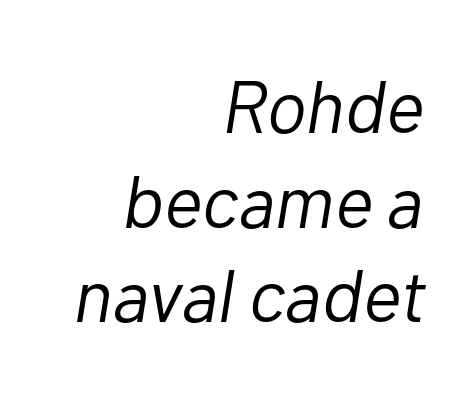
Q: Is the text bold? A: No.
Q: Is the text italic (slanted)? A: Yes, it leans right by about 10 degrees.
Q: Is the text underlined? A: No.
Q: How is the paragraph aligned? A: Right-aligned.
Q: Is the spacing between letters normal or unusually wide? A: Normal.
Q: Is the spacing between lines tight, normal or loose? A: Normal.
Q: Width (condensed, normal, or wide)? A: Normal.
Q: Stroke contrast? A: Low.
Q: x-height? A: Medium.
Q: Monospaced? A: No.
